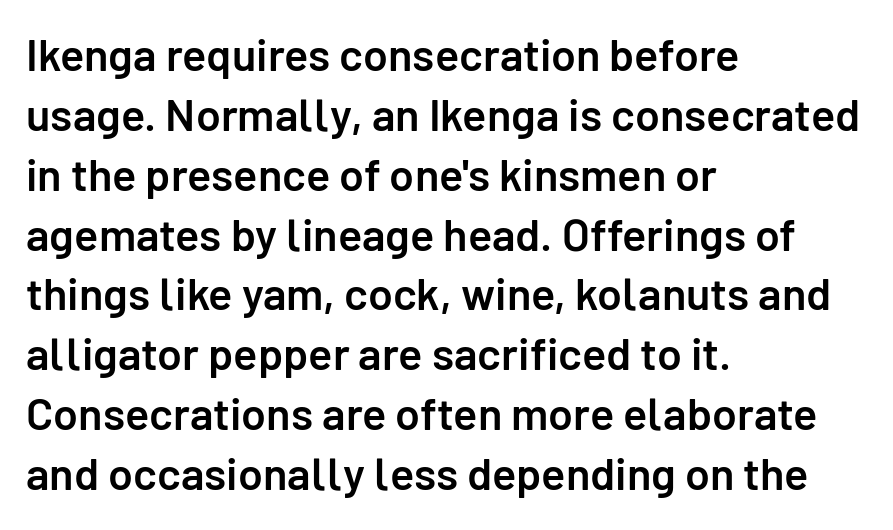
The image shows 45 px semibold sans-serif type, upright; set left-aligned, normal line spacing (1.33x), normal letter spacing, not underlined; low stroke contrast and a medium x-height.
